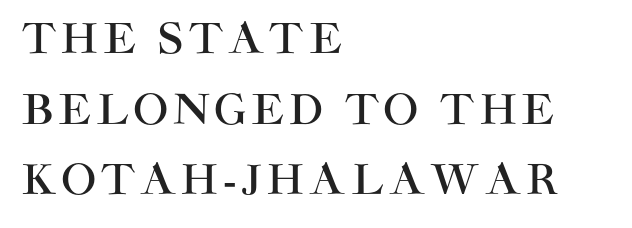
The image shows 41 px sans-serif type, upright; set left-aligned, line spacing 1.72x, not underlined; high stroke contrast and a large x-height.
